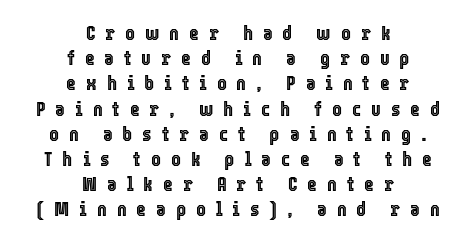
{"italic": "no", "underline": "no", "align": "center", "line_spacing_ratio": 1.2, "letter_spacing": "wide", "letter_spacing_em": 0.47, "glyph_px": 21}
